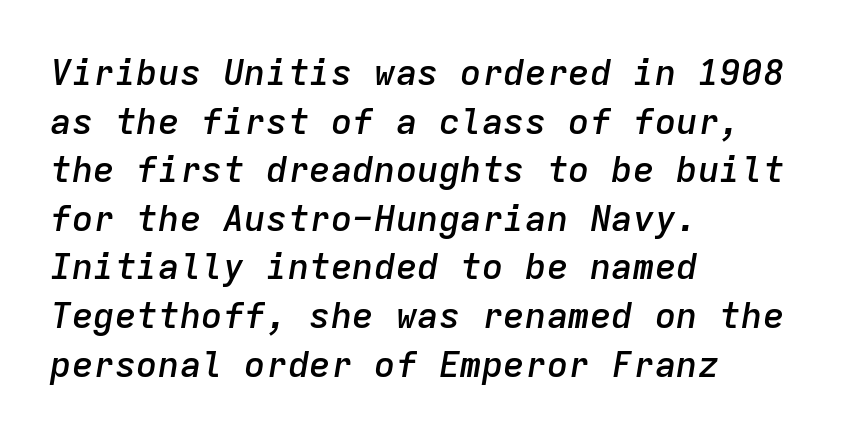
{"italic": "yes", "lean": "right", "slant_degrees": 9, "bold": "semi", "weight": "semibold", "width": "normal", "stroke_contrast": "low", "x_height": "medium", "monospaced": "yes", "underline": "no", "align": "left", "line_spacing": "normal", "line_spacing_ratio": 1.35, "letter_spacing": "normal", "letter_spacing_em": 0.0, "glyph_px": 36}
